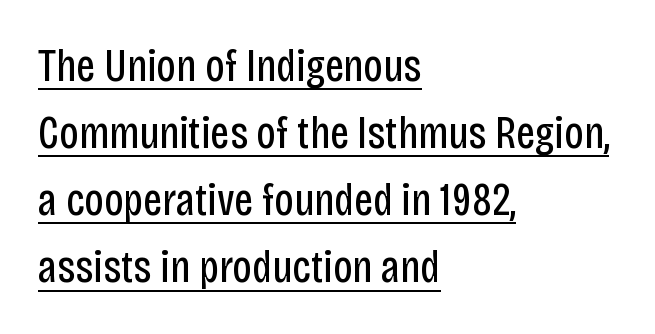
{"serif": "no", "italic": "no", "bold": "no", "weight": "regular", "width": "condensed", "stroke_contrast": "low", "x_height": "large", "monospaced": "no", "underline": "yes", "align": "left", "line_spacing": "normal", "line_spacing_ratio": 1.46, "letter_spacing": "normal", "letter_spacing_em": 0.0, "glyph_px": 46}
